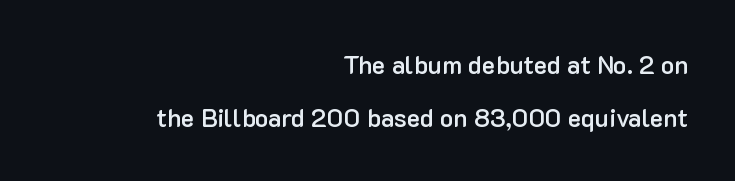
The passage shown is not underscored anywhere. On the weight axis this lands at semibold, roughly 600. Interline gaps are noticeably wide in this sample. Does the lettering tilt? It doesn't — this is upright. The rag falls on the left side of this text block. Between one letter and the next there's only the usual sliver of space.
